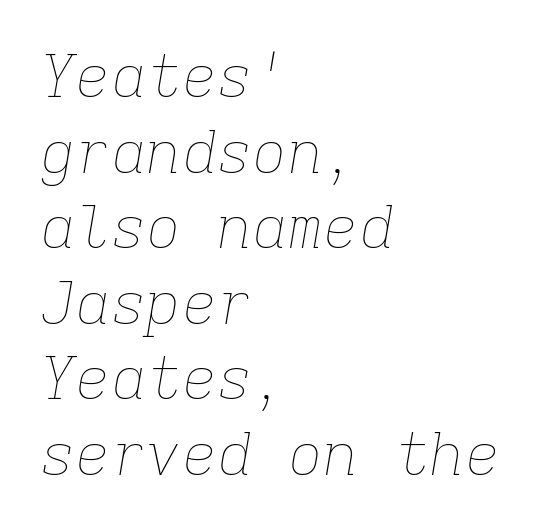
The image shows 59 px thin type, italic (leaning right), monospaced; set left-aligned, normal line spacing (1.28x), normal letter spacing, not underlined; low stroke contrast and a medium x-height.
